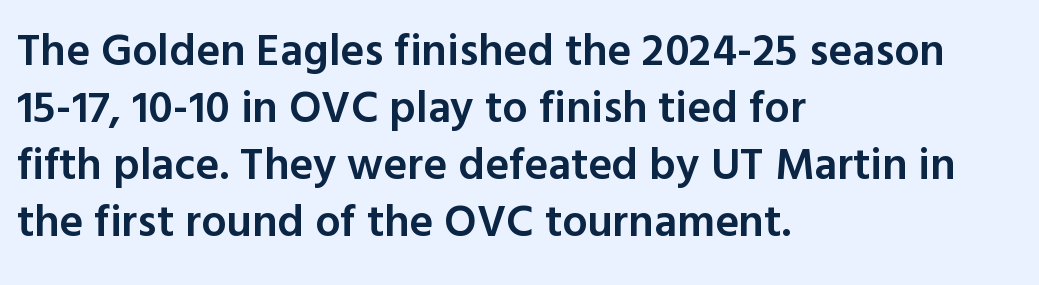
Q: Is the text bold? A: Semi-bold.
Q: Is the text italic (slanted)? A: No, it is upright.
Q: Is the typeface a serif or a sans-serif typeface? A: Sans-serif.
Q: Is the text underlined? A: No.
Q: How is the paragraph aligned? A: Left-aligned.
Q: Is the spacing between letters normal or unusually wide? A: Normal.
Q: Is the spacing between lines tight, normal or loose? A: Normal.
Q: Width (condensed, normal, or wide)? A: Normal.
Q: x-height? A: Medium.
Q: Monospaced? A: No.
